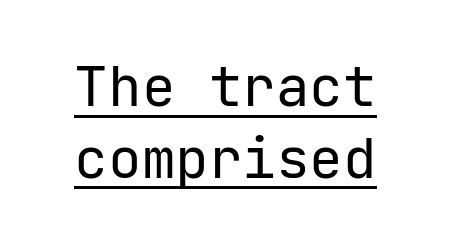
Q: Is the text bold? A: No.
Q: Is the text italic (slanted)? A: No, it is upright.
Q: Is the typeface a serif or a sans-serif typeface? A: Sans-serif.
Q: Is the text underlined? A: Yes.
Q: Is the spacing between letters normal or unusually wide? A: Normal.
Q: Is the spacing between lines tight, normal or loose? A: Normal.
Q: Width (condensed, normal, or wide)? A: Normal.
Q: Stroke contrast? A: Low.
Q: x-height? A: Medium.
